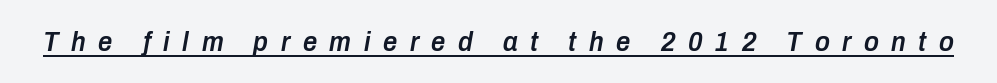
{"italic": "yes", "lean": "right", "slant_degrees": 10, "bold": "semi", "weight": "semibold", "width": "condensed", "stroke_contrast": "low", "x_height": "medium", "monospaced": "no", "underline": "yes", "letter_spacing": "wide", "letter_spacing_em": 0.45, "glyph_px": 28}
